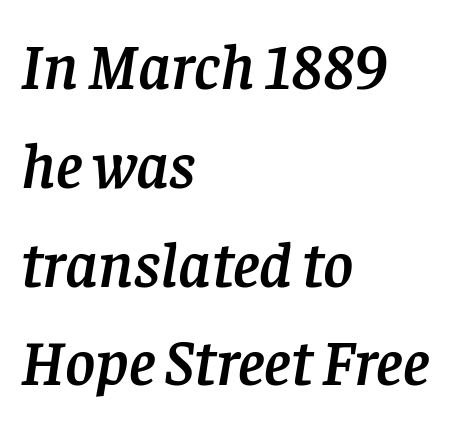
{"serif": "yes", "italic": "yes", "lean": "right", "slant_degrees": 8, "width": "normal", "stroke_contrast": "low", "x_height": "large", "monospaced": "no", "underline": "no", "align": "left", "line_spacing": "normal", "line_spacing_ratio": 1.52, "letter_spacing": "normal", "letter_spacing_em": 0.0, "glyph_px": 65}
